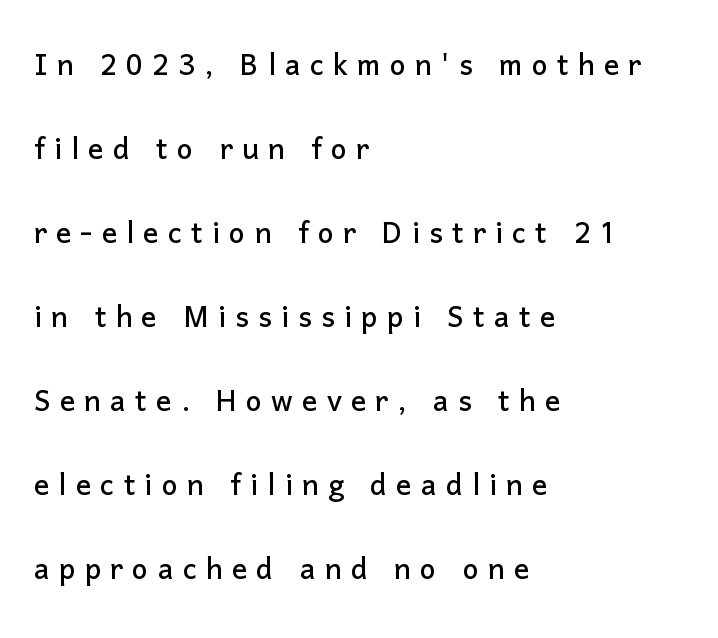
{"serif": "no", "italic": "no", "width": "normal", "stroke_contrast": "low", "x_height": "medium", "monospaced": "no", "underline": "no", "align": "left", "line_spacing": "loose", "line_spacing_ratio": 2.21, "letter_spacing": "wide", "letter_spacing_em": 0.24, "glyph_px": 38}
